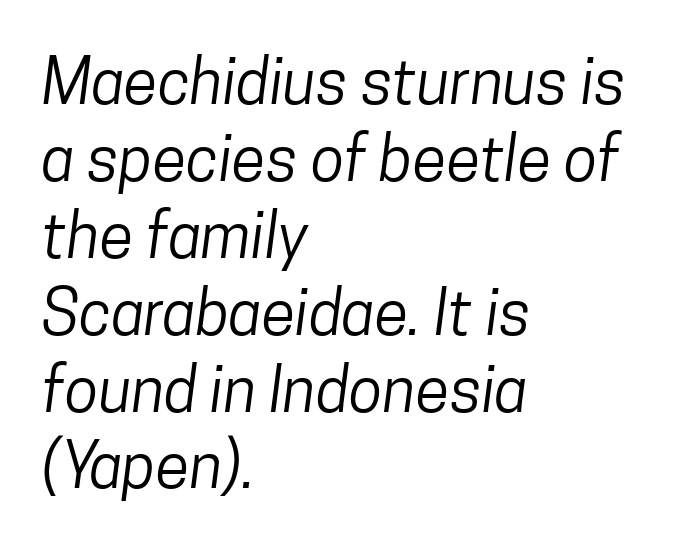
The area under the type is left untouched. The weight would be labelled regular, book, light, or lighter still. This rendering employs a face without finishing strokes, i.e., a sans-serif. Proportional: the letters do not fall into vertical columns. A classic flush-left, rag-right setting is used for this passage.
